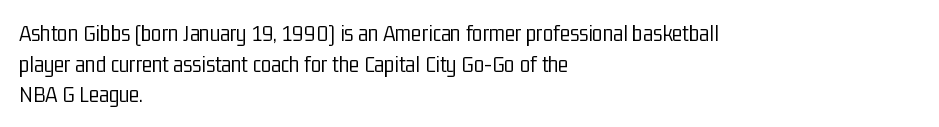
Is the type heavy? It reads as light-to-regular instead. Leftover space on each line is placed entirely after the last word. Characters follow at the spacing the type designer built in. The passage shown stacks its lines at a standard gap.
